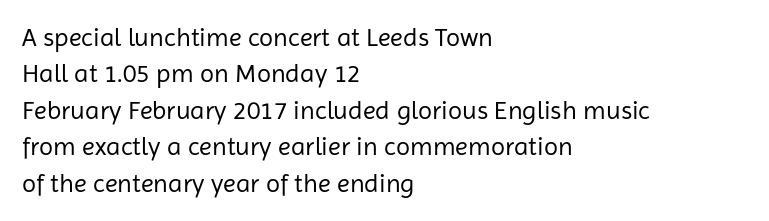
{"italic": "no", "bold": "no", "underline": "no", "align": "left", "line_spacing": "normal", "line_spacing_ratio": 1.4, "letter_spacing": "normal", "letter_spacing_em": 0.0, "glyph_px": 26}
